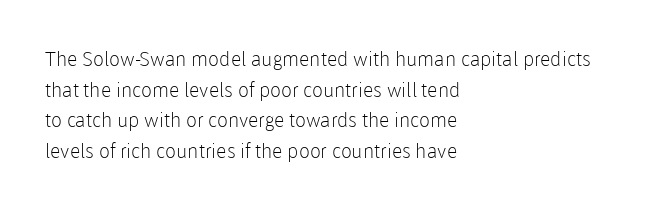
Q: Is the text bold? A: No.
Q: Is the text italic (slanted)? A: No, it is upright.
Q: Is the text underlined? A: No.
Q: How is the paragraph aligned? A: Left-aligned.
Q: Is the spacing between letters normal or unusually wide? A: Normal.
Q: Is the spacing between lines tight, normal or loose? A: Normal.
